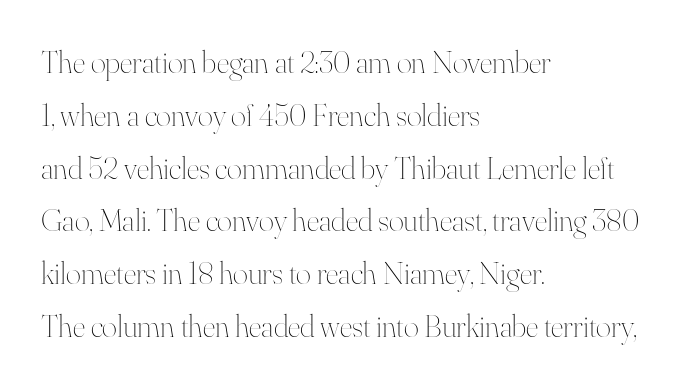
{"italic": "no", "bold": "no", "weight": "thin", "width": "normal", "stroke_contrast": "high", "x_height": "small", "monospaced": "no", "underline": "no", "align": "left", "line_spacing": "normal", "line_spacing_ratio": 1.65, "letter_spacing": "normal", "letter_spacing_em": 0.0, "glyph_px": 32}
